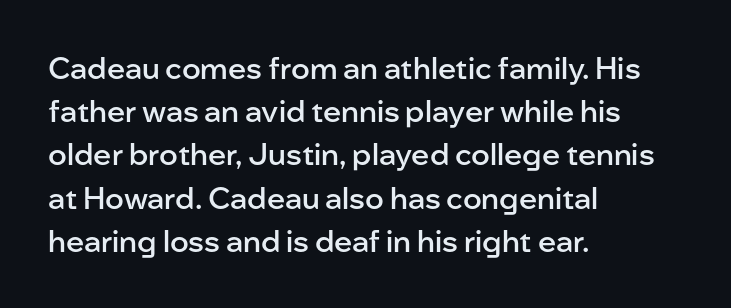
Q: Is the text bold? A: Semi-bold.
Q: Is the text italic (slanted)? A: No, it is upright.
Q: Is the typeface a serif or a sans-serif typeface? A: Sans-serif.
Q: Is the text underlined? A: No.
Q: How is the paragraph aligned? A: Left-aligned.
Q: Is the spacing between letters normal or unusually wide? A: Normal.
Q: Is the spacing between lines tight, normal or loose? A: Normal.
Q: Width (condensed, normal, or wide)? A: Normal.
Q: Stroke contrast? A: Low.
Q: x-height? A: Medium.
Q: Monospaced? A: No.
